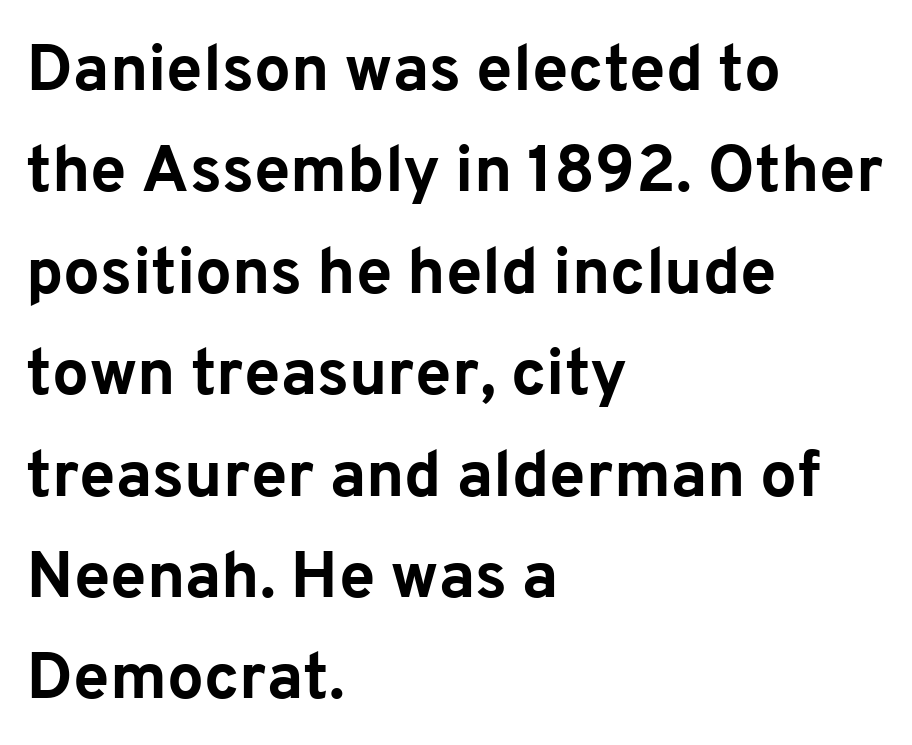
{"serif": "no", "italic": "no", "bold": "yes", "weight": "bold", "width": "normal", "stroke_contrast": "low", "x_height": "medium", "monospaced": "no", "underline": "no", "align": "left", "line_spacing": "normal", "line_spacing_ratio": 1.56, "letter_spacing": "normal", "letter_spacing_em": 0.0, "glyph_px": 65}
